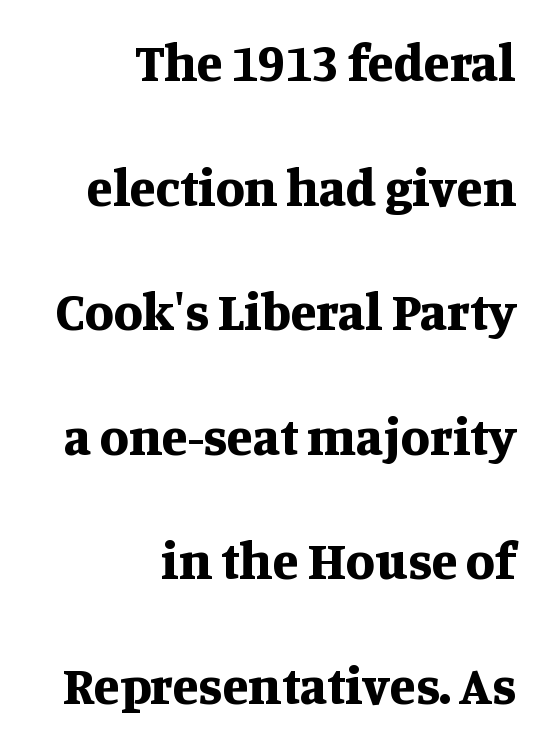
The image shows 53 px bold serif type, upright; set right-aligned, loose line spacing (2.35x), normal letter spacing, not underlined; medium stroke contrast and a large x-height.
